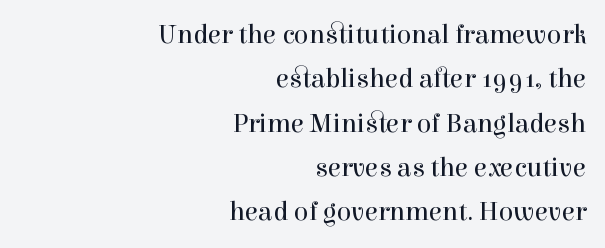
Leading matches the norm, producing a regular column. Quick note: underline off. What stands out about the letter spacing? Nothing — it is the standard amount. A roman cut, with each character standing at attention. Heft: none added — not bold.
